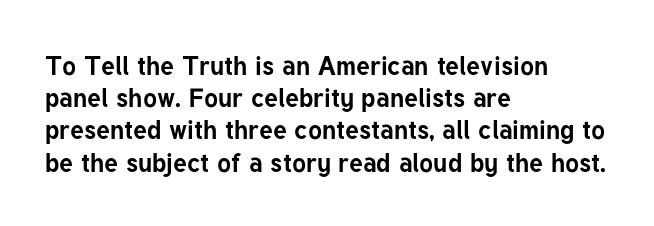
{"italic": "no", "bold": "yes", "underline": "no", "align": "left", "line_spacing_ratio": 1.24, "letter_spacing": "normal", "letter_spacing_em": 0.0, "glyph_px": 26}
